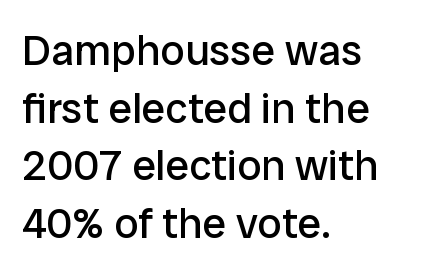
{"serif": "no", "italic": "no", "bold": "no", "weight": "regular", "width": "normal", "stroke_contrast": "low", "x_height": "medium", "monospaced": "no", "underline": "no", "align": "left", "line_spacing": "normal", "line_spacing_ratio": 1.34, "letter_spacing": "normal", "letter_spacing_em": 0.0, "glyph_px": 43}
